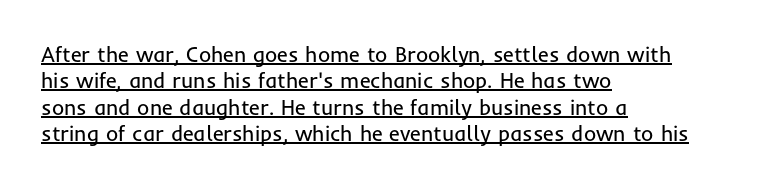
This sample is left-justified, so line endings fall wherever the words run out. How would I describe the line gaps? Plain and ordinary. A typesetter would call this zero additional tracking. Italic? Not at all — the glyphs are vertical. Heft: none added — not bold. Honestly, the underline is the first thing you notice here.
